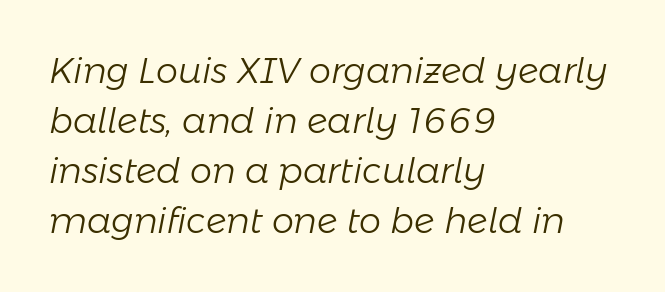
{"italic": "yes", "lean": "right", "slant_degrees": 11, "bold": "no", "weight": "light", "width": "normal", "stroke_contrast": "low", "x_height": "medium", "monospaced": "no", "underline": "no", "align": "left", "line_spacing": "normal", "line_spacing_ratio": 1.43, "letter_spacing": "normal", "letter_spacing_em": 0.0, "glyph_px": 35}
